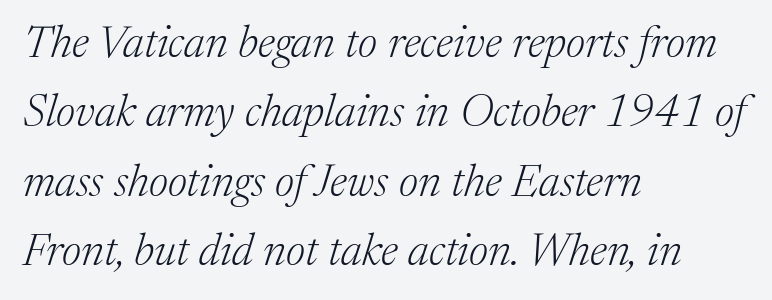
Q: Is the text bold? A: No.
Q: Is the text italic (slanted)? A: Yes, it leans right by about 17 degrees.
Q: Is the typeface a serif or a sans-serif typeface? A: Serif.
Q: Is the text underlined? A: No.
Q: How is the paragraph aligned? A: Left-aligned.
Q: Is the spacing between letters normal or unusually wide? A: Normal.
Q: Is the spacing between lines tight, normal or loose? A: Normal.
Q: Width (condensed, normal, or wide)? A: Normal.
Q: Stroke contrast? A: Medium.
Q: x-height? A: Medium.
Q: Monospaced? A: No.
